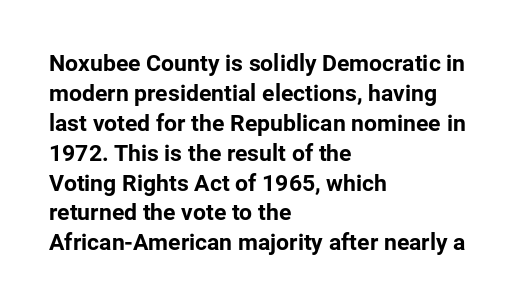
The image shows 23 px bold type, upright; set left-aligned, normal line spacing (1.3x), normal letter spacing, not underlined.
